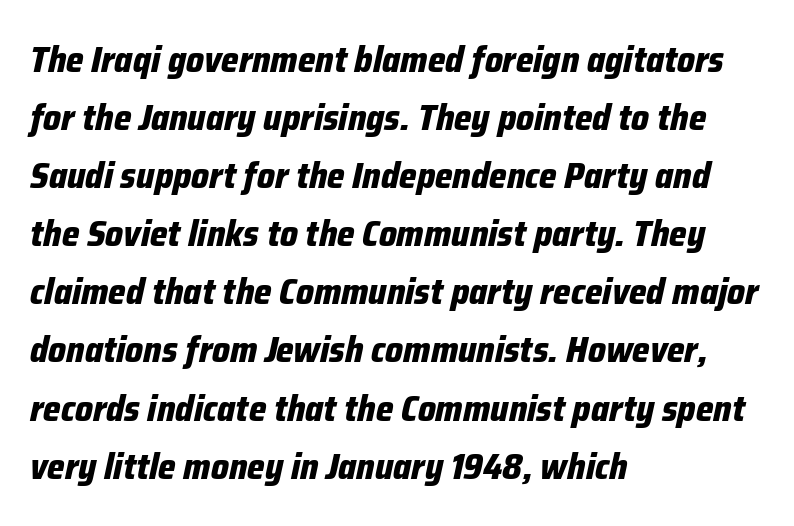
{"italic": "yes", "lean": "right", "slant_degrees": 12, "bold": "yes", "weight": "bold", "width": "condensed", "stroke_contrast": "low", "x_height": "medium", "monospaced": "no", "underline": "no", "align": "left", "line_spacing": "normal", "line_spacing_ratio": 1.57, "letter_spacing": "normal", "letter_spacing_em": 0.0, "glyph_px": 37}
